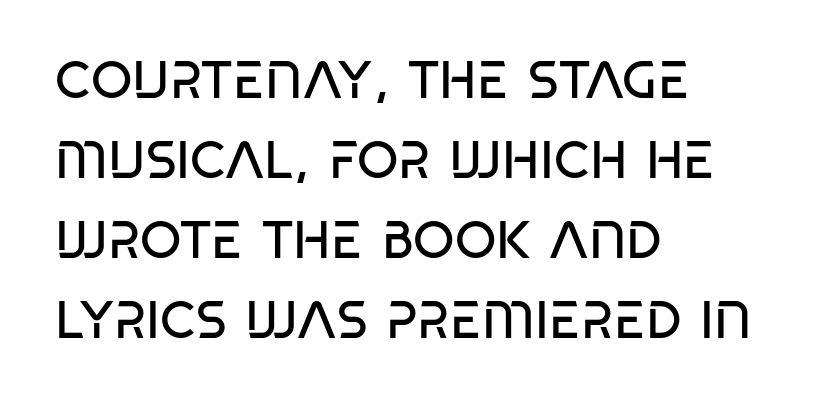
Q: Is the text bold? A: No.
Q: Is the typeface a serif or a sans-serif typeface? A: Sans-serif.
Q: Is the text underlined? A: No.
Q: How is the paragraph aligned? A: Left-aligned.
Q: Is the spacing between letters normal or unusually wide? A: Normal.
Q: Is the spacing between lines tight, normal or loose? A: Normal.
Q: Width (condensed, normal, or wide)? A: Condensed.
Q: Stroke contrast? A: Low.
Q: x-height? A: Large.
Q: Monospaced? A: No.
